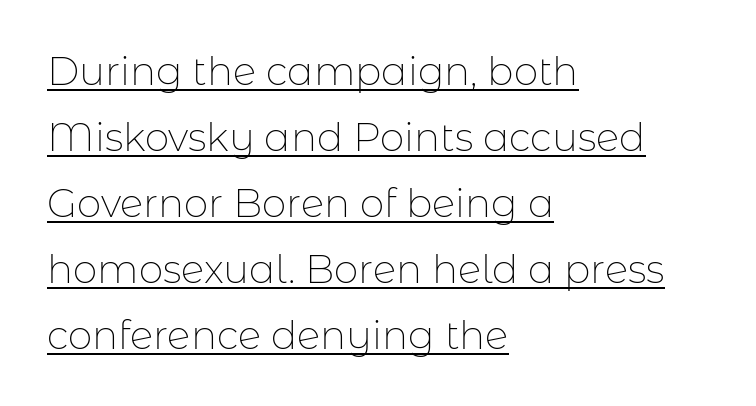
Underlining? Definitely there. Weight class: somewhere from thin through regular. Observe the ordinary spacing: letters are neighbours, not strangers. When letters stand straight like this, we call the style roman or upright.
